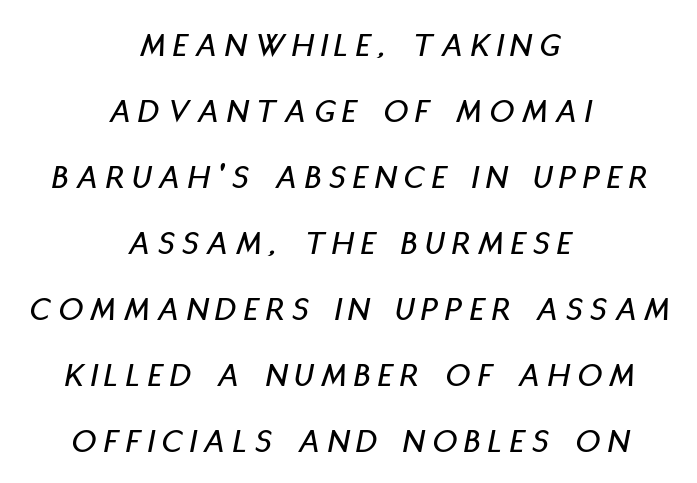
Horizontal bands of white between lines are thick stripes. The glyphs are unaccompanied by any horizontal stroke below them. Posture: slanted. Caption: expanded tracking, letters set apart.
